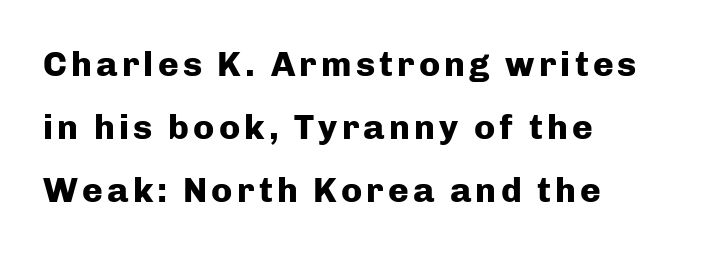
The image shows 35 px heavy sans-serif type, upright; set left-aligned, line spacing 1.8x, not underlined; low stroke contrast and a medium x-height.
